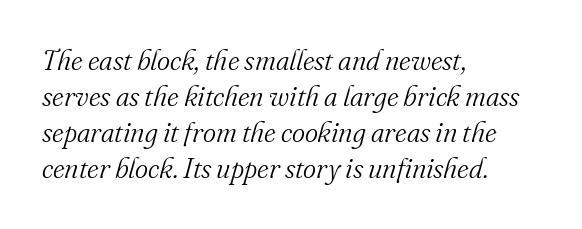
The image shows 28 px light serif type, italic (leaning right); set left-aligned, normal line spacing (1.29x), normal letter spacing, not underlined; medium stroke contrast and a small x-height.
